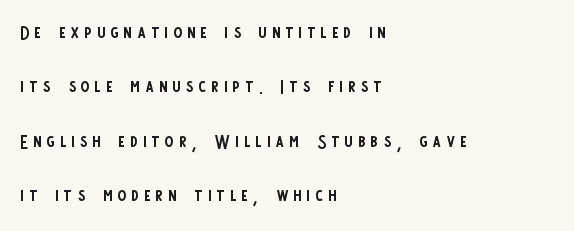
The image shows 25 px text type, upright; set left-aligned, loose line spacing (2.18x), unusually wide letter spacing (+0.22 em), not underlined.
